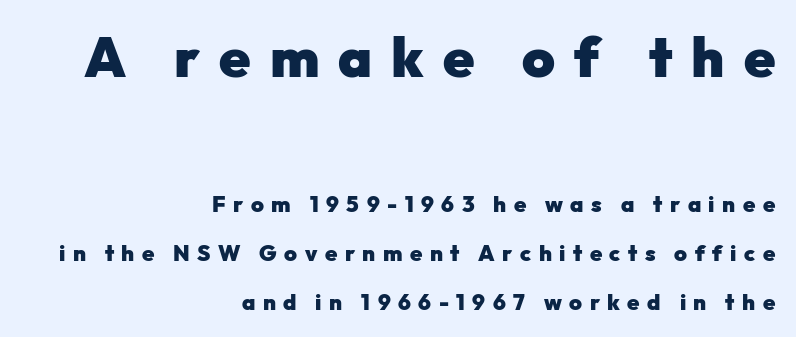
The lines in this sample share a right terminus and differ only in where they begin. Loose tracking; the words dissolve into strings of separated letters. The area under the type is left untouched. Scale decreases going downward across the two blocks.
